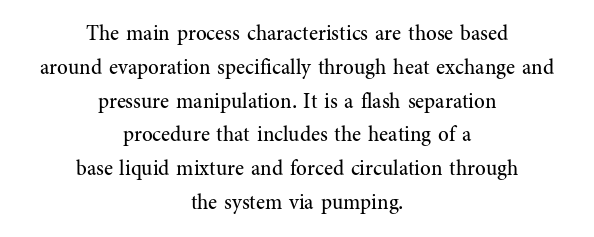
The image shows 21 px text type, upright; set centered, normal line spacing (1.61x), normal letter spacing, not underlined.
